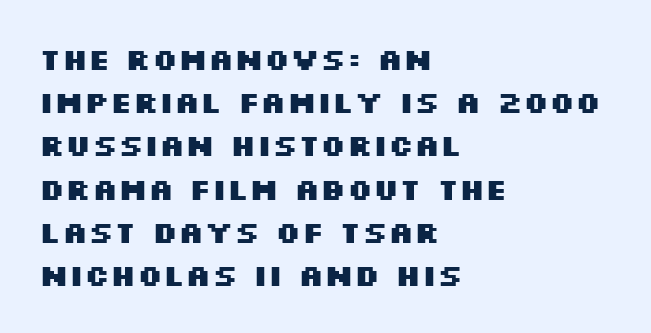
The image shows 30 px heavy, wide sans-serif type, upright; set left-aligned, normal line spacing (1.44x), normal letter spacing, not underlined; medium stroke contrast and a large x-height.
